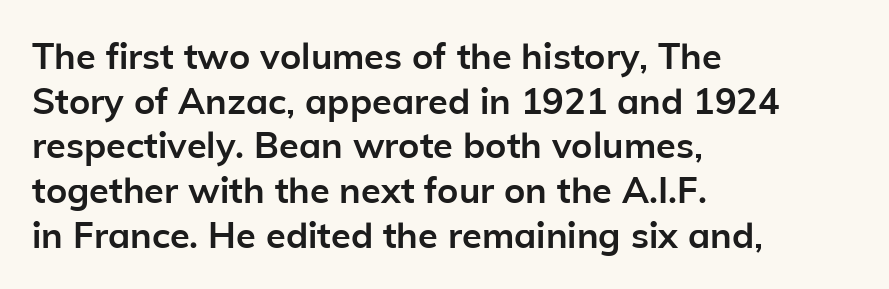
The image shows 36 px semibold sans-serif type, upright; set left-aligned, line spacing 1.24x, normal letter spacing, not underlined; low stroke contrast and a medium x-height.
